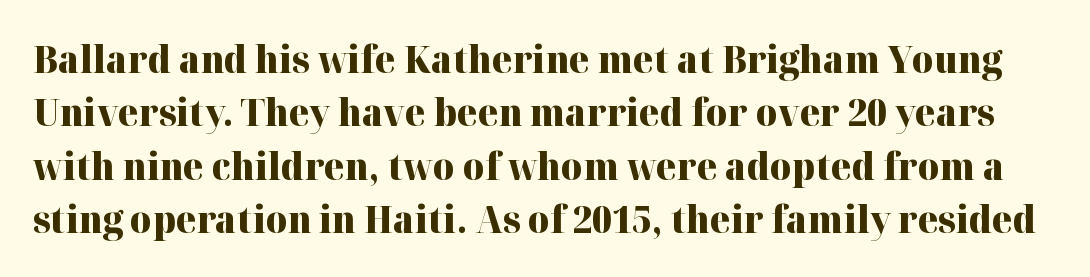
A roman cut, with each character standing at attention. Whoever set this chose a conventional vertical rhythm. Beneath every word, the page is bare. Students, this is bold: see how much ink each stroke carries.
